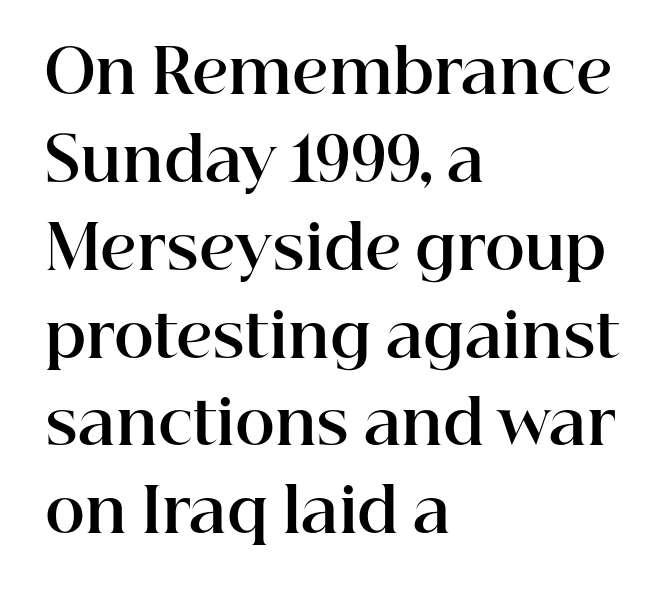
Q: Is the text bold? A: Yes.
Q: Is the text italic (slanted)? A: No, it is upright.
Q: Is the typeface a serif or a sans-serif typeface? A: Serif.
Q: Is the text underlined? A: No.
Q: How is the paragraph aligned? A: Left-aligned.
Q: Is the spacing between letters normal or unusually wide? A: Normal.
Q: Is the spacing between lines tight, normal or loose? A: Normal.
Q: Width (condensed, normal, or wide)? A: Normal.
Q: Stroke contrast? A: High.
Q: x-height? A: Medium.
Q: Monospaced? A: No.
